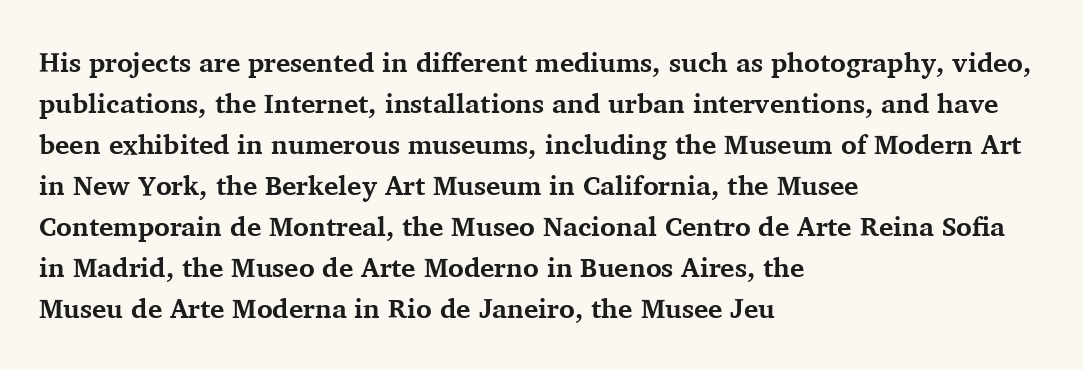
{"italic": "no", "bold": "yes", "underline": "no", "align": "left", "line_spacing": "normal", "line_spacing_ratio": 1.52, "letter_spacing": "normal", "letter_spacing_em": 0.0, "glyph_px": 27}
